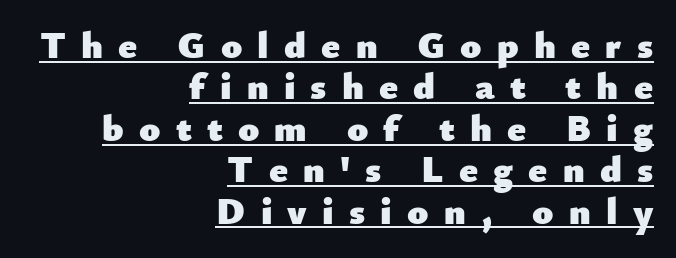
The image shows 38 px heavy sans-serif type, upright; set right-aligned, tight line spacing (1.09x), unusually wide letter spacing (+0.4 em), underlined; low stroke contrast and a small x-height.
